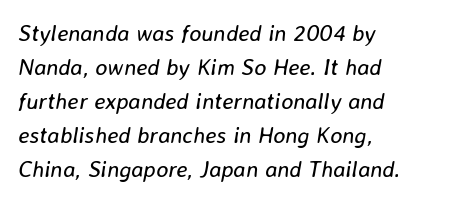
The strokes are not fattened; the text isn't bold. Style check: oblique. Students, observe: this is what conventionally led text looks like. Every row of glyphs begins at an identical x-position on the left.
